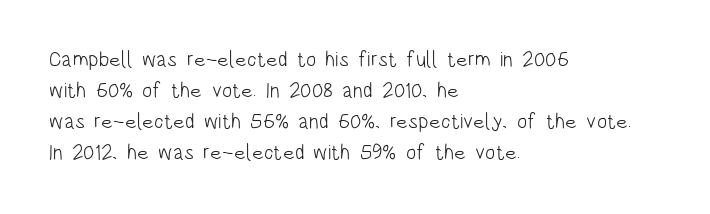
The image shows 21 px text type, upright; set left-aligned, normal line spacing (1.48x), normal letter spacing, not underlined.
